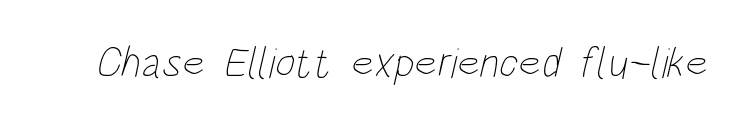
Character widths vary here, with narrow letters taking less room than wide ones. A light-to-regular cut is what we see here. Does extra space separate the letters? No, they use regular spacing. Underline: absent.
